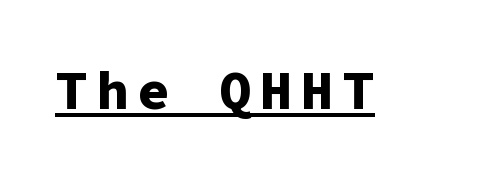
Q: Is the text bold? A: Yes.
Q: Is the text italic (slanted)? A: No, it is upright.
Q: Is the typeface a serif or a sans-serif typeface? A: Sans-serif.
Q: Is the text underlined? A: Yes.
Q: Width (condensed, normal, or wide)? A: Normal.
Q: Stroke contrast? A: Low.
Q: x-height? A: Medium.
Q: Monospaced? A: Yes.
